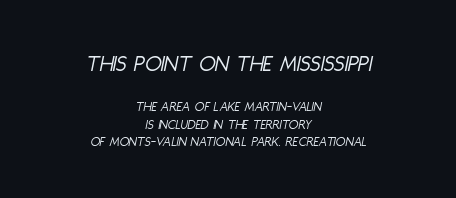
{"italic": "yes", "lean": "right", "slant_degrees": 11, "bold": "no", "underline": "no", "align": "center", "line_spacing": "normal", "line_spacing_ratio": 1.25, "letter_spacing": "normal", "letter_spacing_em": 0.0, "larger_block": "first", "size_ratio": 1.71, "glyph_px": 24}
